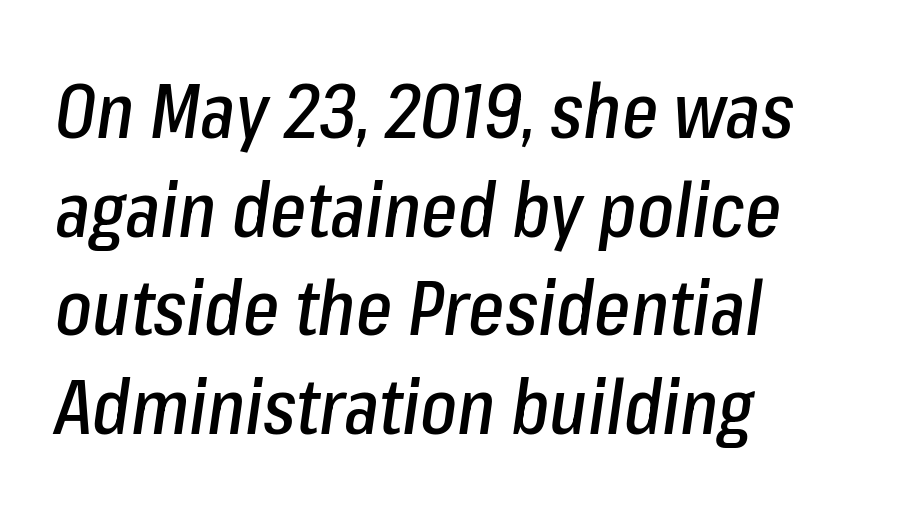
The letters advance in unequal steps, a hallmark of proportional type. The lettering tilts uniformly, giving the passage an italic look. The line texture is even and compact thanks to regular tracking. All the whitespace from short lines collects on the right. What's the leading like? Ordinary, nothing unusual.
